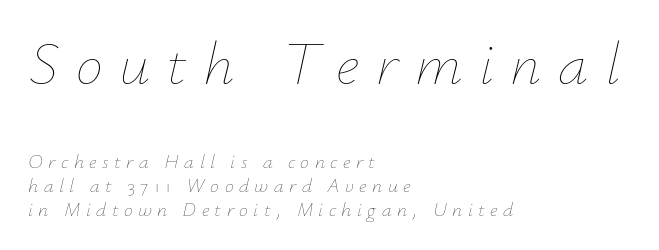
Q: Is the text bold? A: No.
Q: Is the text italic (slanted)? A: Yes, it leans right by about 12 degrees.
Q: Is the text underlined? A: No.
Q: How is the paragraph aligned? A: Left-aligned.
Q: Is the spacing between letters normal or unusually wide? A: Unusually wide.
Q: Which block of text is set in a larger size, the first (top) or the second (bottom)? A: The first (top) one.
Q: Width (condensed, normal, or wide)? A: Normal.
Q: Stroke contrast? A: Low.
Q: x-height? A: Small.
Q: Monospaced? A: No.
